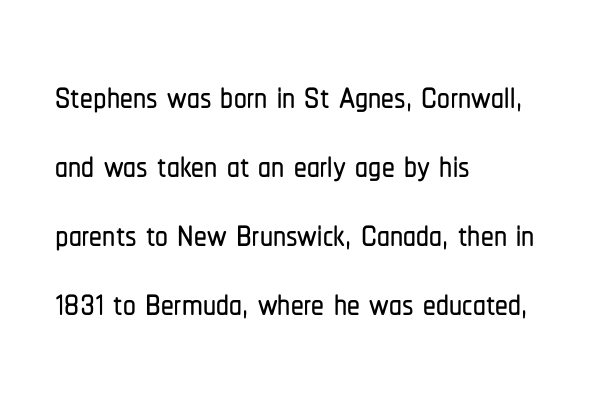
The image shows 51 px condensed sans-serif type, upright; set left-aligned, normal line spacing (1.35x), normal letter spacing, not underlined; low stroke contrast and a medium x-height.
